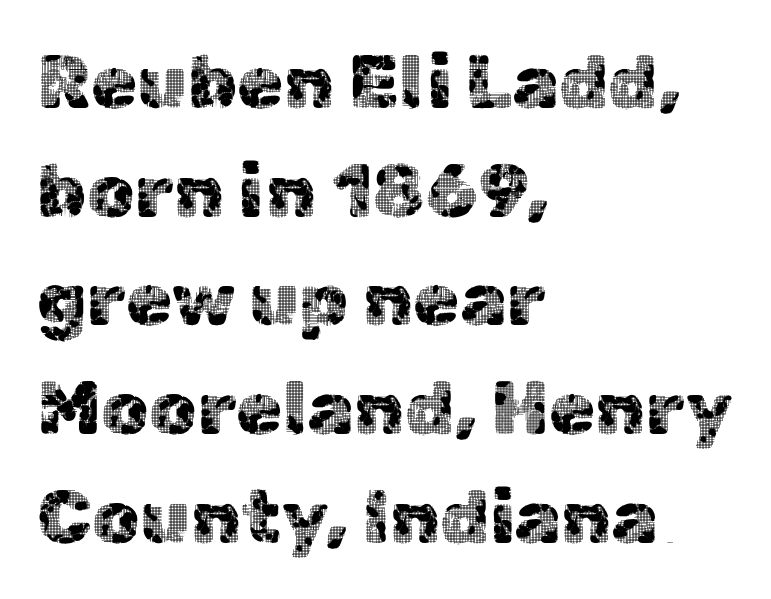
The image shows 75 px sans-serif type, upright; set left-aligned, normal line spacing (1.45x), normal letter spacing, not underlined; a medium x-height.
